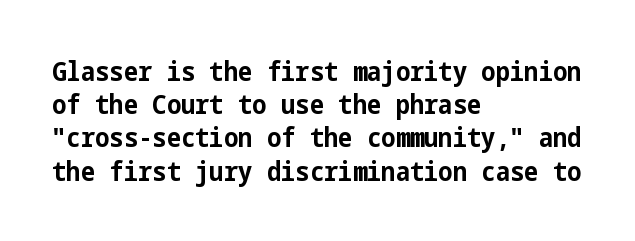
Q: Is the text bold? A: Yes.
Q: Is the text italic (slanted)? A: No, it is upright.
Q: Is the text underlined? A: No.
Q: How is the paragraph aligned? A: Left-aligned.
Q: Is the spacing between letters normal or unusually wide? A: Normal.
